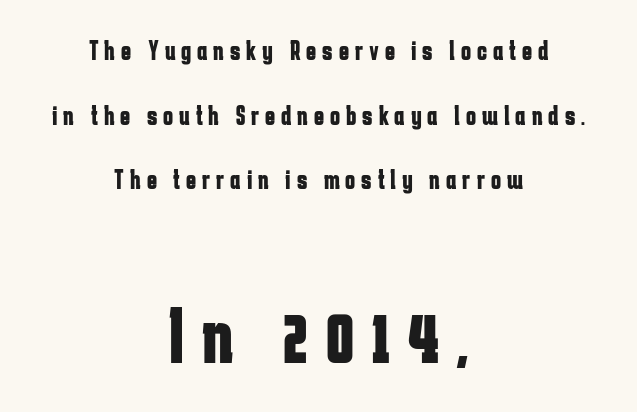
{"serif": "no", "italic": "no", "bold": "yes", "weight": "bold", "width": "condensed", "stroke_contrast": "low", "x_height": "medium", "monospaced": "no", "underline": "no", "align": "center", "line_spacing": "loose", "line_spacing_ratio": 2.39, "letter_spacing": "wide", "letter_spacing_em": 0.22, "larger_block": "second", "size_ratio": 2.96, "glyph_px": 80}
